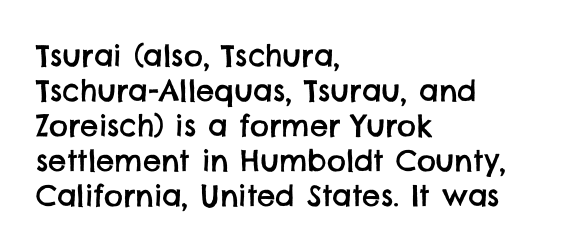
Q: Is the typeface a serif or a sans-serif typeface? A: Sans-serif.
Q: Is the text underlined? A: No.
Q: How is the paragraph aligned? A: Left-aligned.
Q: Is the spacing between letters normal or unusually wide? A: Normal.
Q: Width (condensed, normal, or wide)? A: Normal.
Q: Stroke contrast? A: Low.
Q: x-height? A: Large.
Q: Monospaced? A: No.
